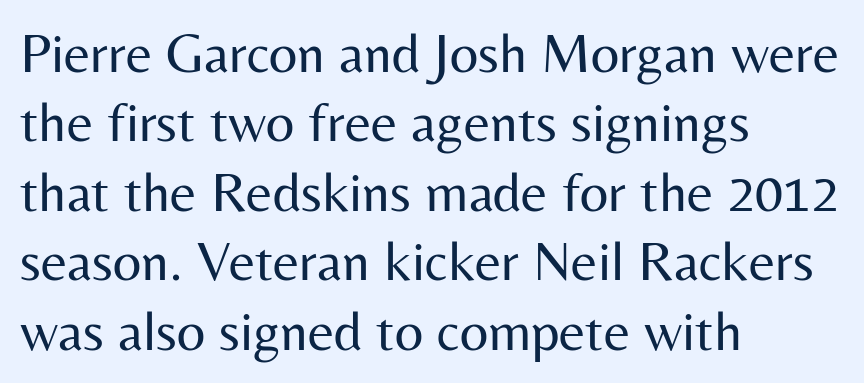
Is this a sans? Yes — the strokes have no serifs. Think of a printed novel: that variable character pitch is what you see here. Stroke mass is kept to a normal reading level or below. These lines stack with their left ends in a neat column. The letters sit at their default tracking, neither squeezed nor spread.
